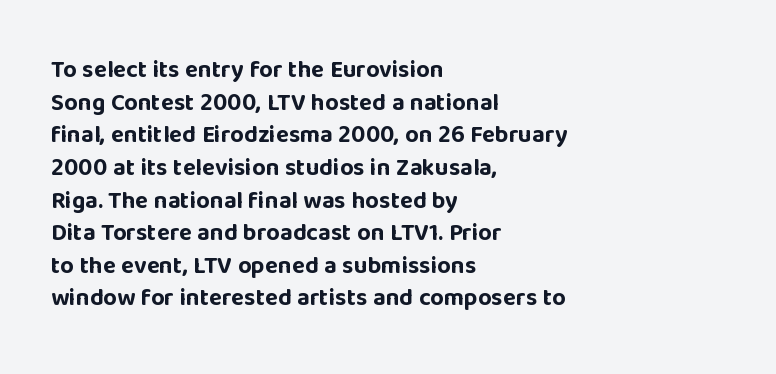
The image shows 24 px bold type, upright; set left-aligned, normal line spacing (1.36x), normal letter spacing, not underlined.
